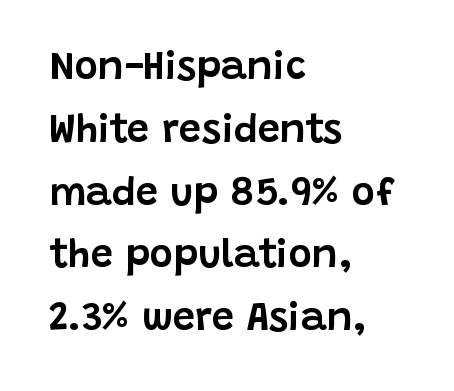
{"serif": "no", "italic": "no", "width": "normal", "stroke_contrast": "low", "x_height": "large", "monospaced": "no", "underline": "no", "align": "left", "line_spacing": "normal", "line_spacing_ratio": 1.57, "letter_spacing": "normal", "letter_spacing_em": 0.0, "glyph_px": 40}
